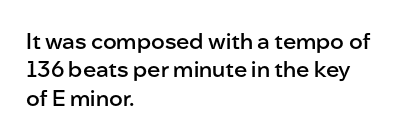
{"italic": "no", "bold": "semi", "underline": "no", "align": "left", "line_spacing": "normal", "line_spacing_ratio": 1.29, "letter_spacing": "normal", "letter_spacing_em": 0.0, "glyph_px": 22}
